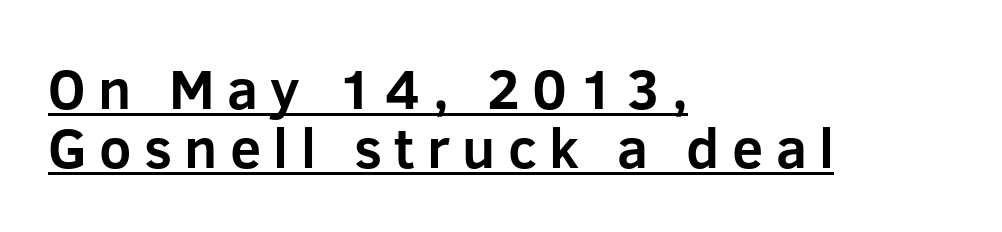
Chunky letters — that's bold for sure. Descenders here cross a horizontal rule under the line. Each word looks stretched out because of the extra space between its letters. Vertically, the passage feels compressed, each row crowding the next. This is the regular roman posture of the typeface. If you drew a ruler down the left edge, every line would touch it.
